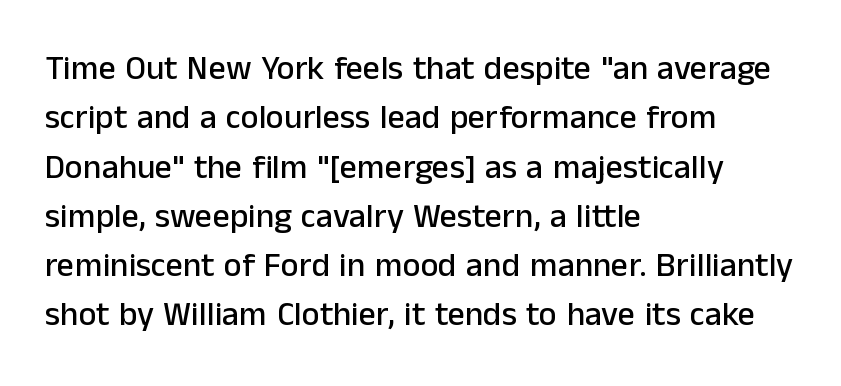
{"serif": "no", "italic": "no", "width": "normal", "stroke_contrast": "low", "x_height": "medium", "monospaced": "no", "underline": "no", "align": "left", "line_spacing": "normal", "line_spacing_ratio": 1.45, "letter_spacing": "normal", "letter_spacing_em": 0.0, "glyph_px": 34}
